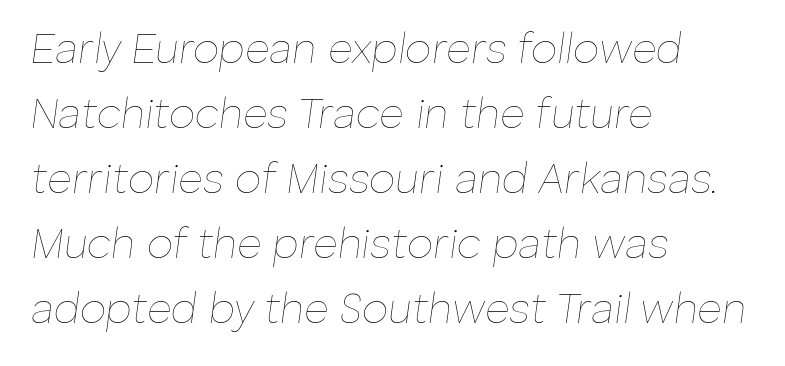
If you drew a line through each stem, it would be angled. The face used here is proportionally spaced, like ordinary book or web type. One glance says typical: line gaps are just what's usual. Is the type heavy? It reads as light-to-regular instead. The passage shown has conventional tracking throughout.
